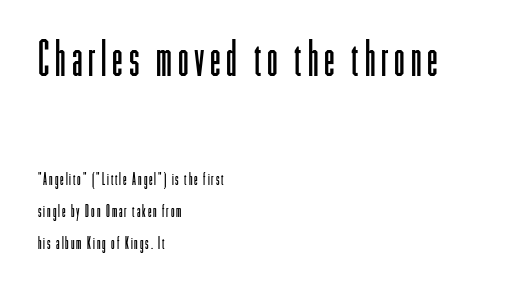
Which chunk is bigger? The first one — the top block dwarfs the bottom. Heaviness? Minimal to ordinary, like unemphasized prose. Anything drawn beneath the words? Only blank space. Here the designer chose a conventional face with non-uniform glyph widths. Observe the absence of serifs on each vertical stroke in this sample. A typesetter would call this leading open, well beyond the default.
